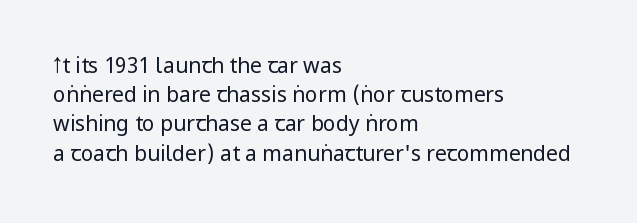
The image shows 21 px text type, upright; set left-aligned, normal line spacing (1.39x), normal letter spacing, not underlined.
